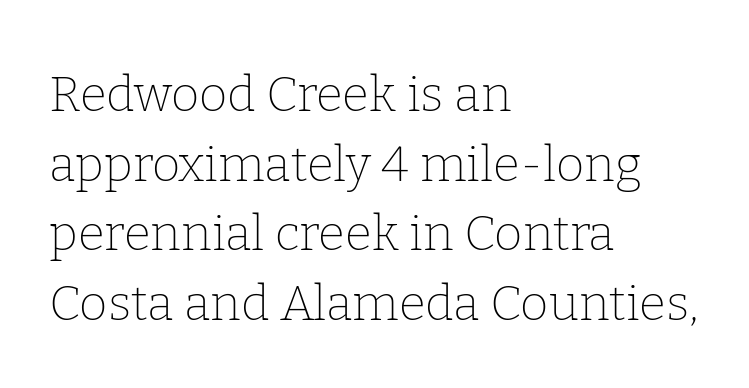
The image shows 49 px thin serif type, upright; set left-aligned, normal line spacing (1.42x), normal letter spacing, not underlined; low stroke contrast and a medium x-height.
